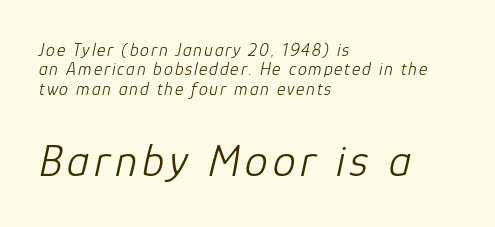
The image shows 46 px light type, italic (leaning right); set left-aligned, tight line spacing (1.08x), not underlined; the second (bottom) block is 2.56x larger; low stroke contrast and a medium x-height.
